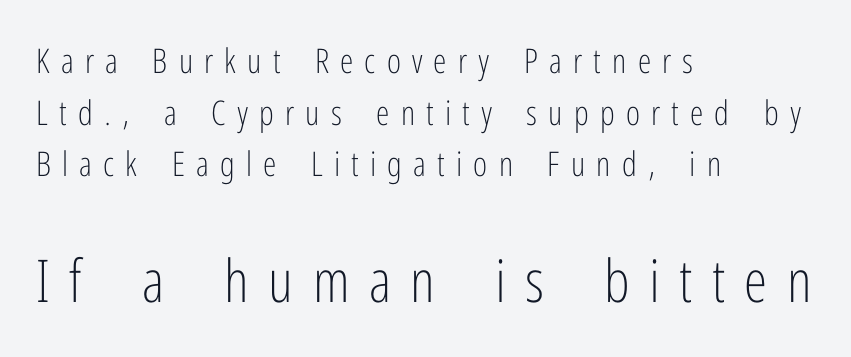
Q: Is the text bold? A: No.
Q: Is the text italic (slanted)? A: No, it is upright.
Q: Is the typeface a serif or a sans-serif typeface? A: Sans-serif.
Q: Is the text underlined? A: No.
Q: How is the paragraph aligned? A: Left-aligned.
Q: Is the spacing between letters normal or unusually wide? A: Unusually wide.
Q: Is the spacing between lines tight, normal or loose? A: Normal.
Q: Which block of text is set in a larger size, the first (top) or the second (bottom)? A: The second (bottom) one.
Q: Width (condensed, normal, or wide)? A: Condensed.
Q: Stroke contrast? A: Low.
Q: x-height? A: Medium.
Q: Monospaced? A: No.
